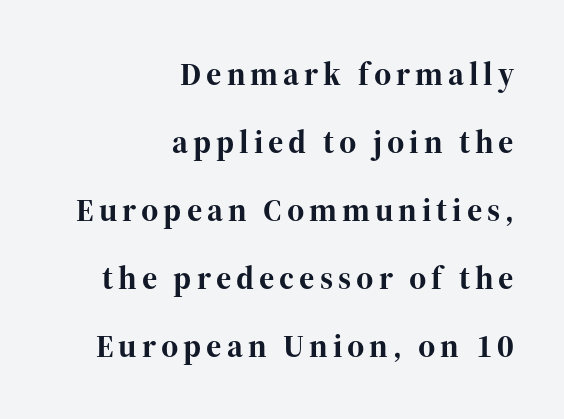
Q: Is the text bold? A: Yes.
Q: Is the text italic (slanted)? A: No, it is upright.
Q: Is the typeface a serif or a sans-serif typeface? A: Serif.
Q: Is the text underlined? A: No.
Q: How is the paragraph aligned? A: Right-aligned.
Q: Is the spacing between lines tight, normal or loose? A: Loose.
Q: Width (condensed, normal, or wide)? A: Normal.
Q: Stroke contrast? A: High.
Q: x-height? A: Medium.
Q: Monospaced? A: No.
